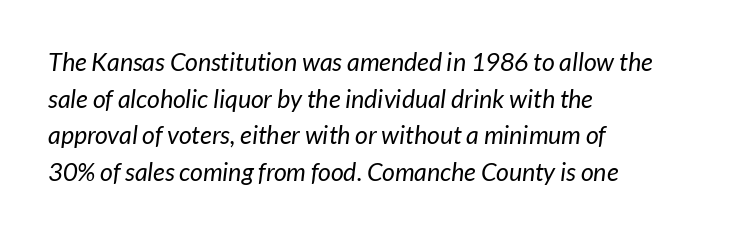
Honestly, the letter spacing is just normal — you wouldn't notice it. Ink coverage per letter is moderate at most. The lines in this sample share a left origin and differ only in where they stop. Is there much room between lines? A standard amount, neither cramped nor airy.
